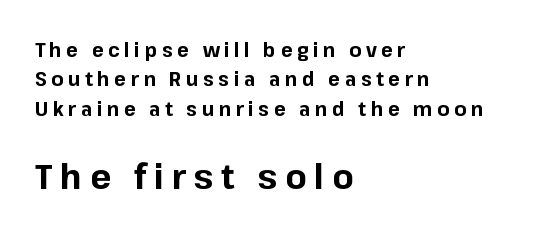
Is this a fixed-width face? No — the glyphs have proportional, varying widths. No feet cap the strokes, marking this as sans-serif type. Rendered with straight, roman letterforms. Underline: absent.
